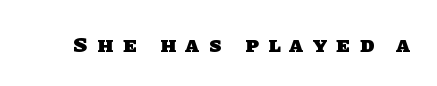
The image shows 22 px bold type; set unusually wide letter spacing (+0.47 em), not underlined.
